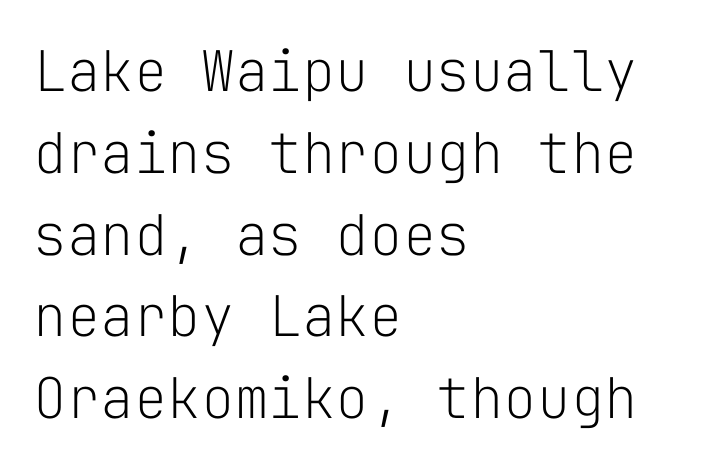
{"serif": "no", "italic": "no", "bold": "no", "weight": "light", "width": "normal", "stroke_contrast": "low", "x_height": "medium", "monospaced": "yes", "underline": "no", "align": "left", "line_spacing": "normal", "line_spacing_ratio": 1.46, "letter_spacing": "normal", "letter_spacing_em": 0.0, "glyph_px": 56}
